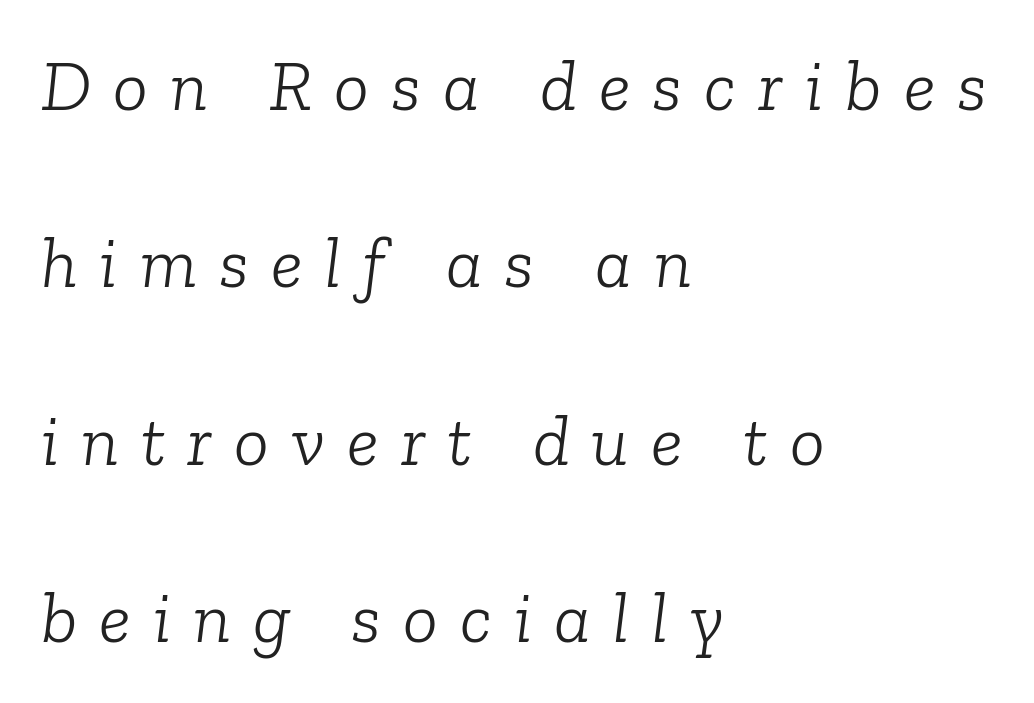
{"serif": "yes", "italic": "yes", "lean": "right", "slant_degrees": 6, "bold": "no", "weight": "light", "width": "normal", "stroke_contrast": "low", "x_height": "medium", "monospaced": "no", "underline": "no", "align": "left", "line_spacing": "loose", "line_spacing_ratio": 2.43, "letter_spacing": "wide", "letter_spacing_em": 0.3, "glyph_px": 73}
